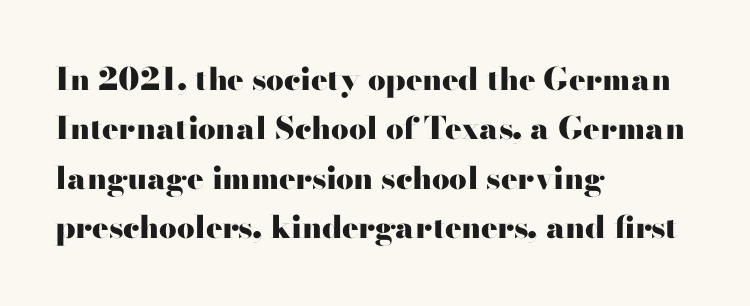
{"serif": "yes", "italic": "no", "bold": "yes", "weight": "heavy", "width": "wide", "stroke_contrast": "high", "x_height": "small", "monospaced": "no", "underline": "no", "align": "left", "line_spacing": "normal", "line_spacing_ratio": 1.59, "letter_spacing": "normal", "letter_spacing_em": 0.0, "glyph_px": 31}
